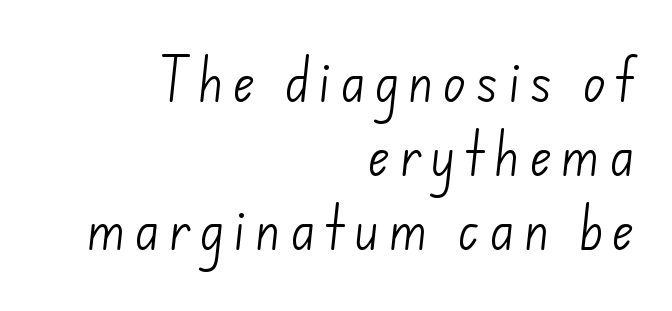
{"serif": "no", "bold": "no", "weight": "light", "width": "normal", "stroke_contrast": "low", "x_height": "small", "monospaced": "no", "underline": "no", "align": "right", "line_spacing": "normal", "line_spacing_ratio": 1.54, "glyph_px": 48}
